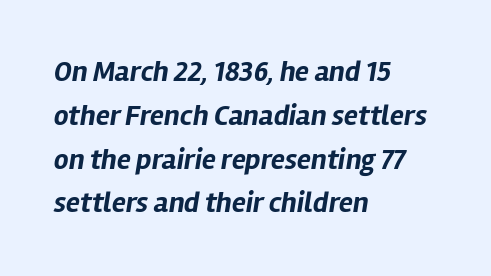
Strokes here are thick enough to call this a true bold. The paragraph shown leans on its left margin. Short note: letters normally spaced. This sample has the flowing, uneven cadence of proportional lettering.
